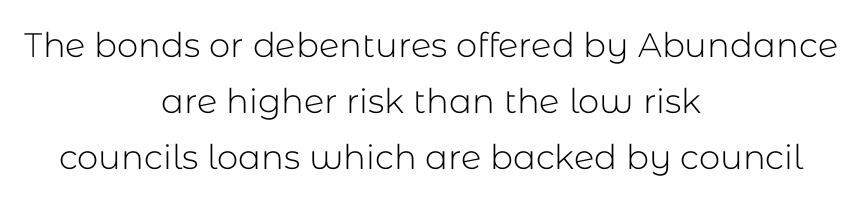
{"serif": "no", "italic": "no", "bold": "no", "weight": "light", "width": "normal", "stroke_contrast": "low", "x_height": "medium", "monospaced": "no", "underline": "no", "align": "center", "line_spacing": "normal", "line_spacing_ratio": 1.64, "letter_spacing": "normal", "letter_spacing_em": 0.0, "glyph_px": 34}
